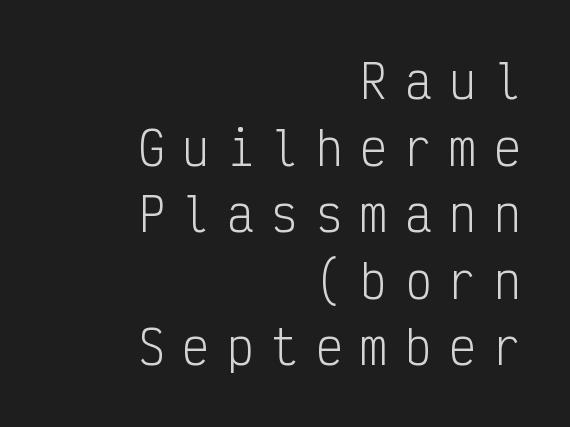
The image shows 45 px light, condensed sans-serif type, upright, monospaced; set right-aligned, normal line spacing (1.48x), unusually wide letter spacing (+0.39 em), not underlined; low stroke contrast and a medium x-height.
